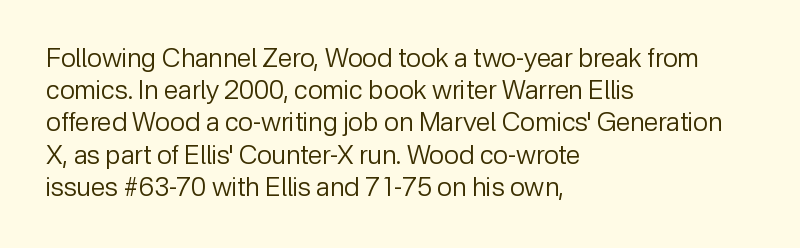
{"italic": "no", "bold": "no", "underline": "no", "align": "left", "line_spacing_ratio": 1.24, "letter_spacing": "normal", "letter_spacing_em": 0.0, "glyph_px": 26}
